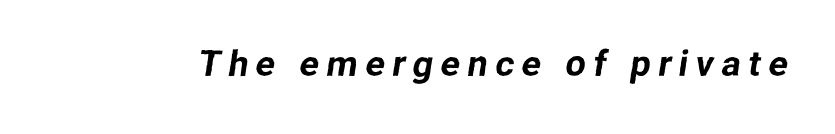
{"serif": "no", "width": "normal", "stroke_contrast": "low", "x_height": "medium", "monospaced": "no", "underline": "no", "letter_spacing": "wide", "letter_spacing_em": 0.21, "glyph_px": 36}
